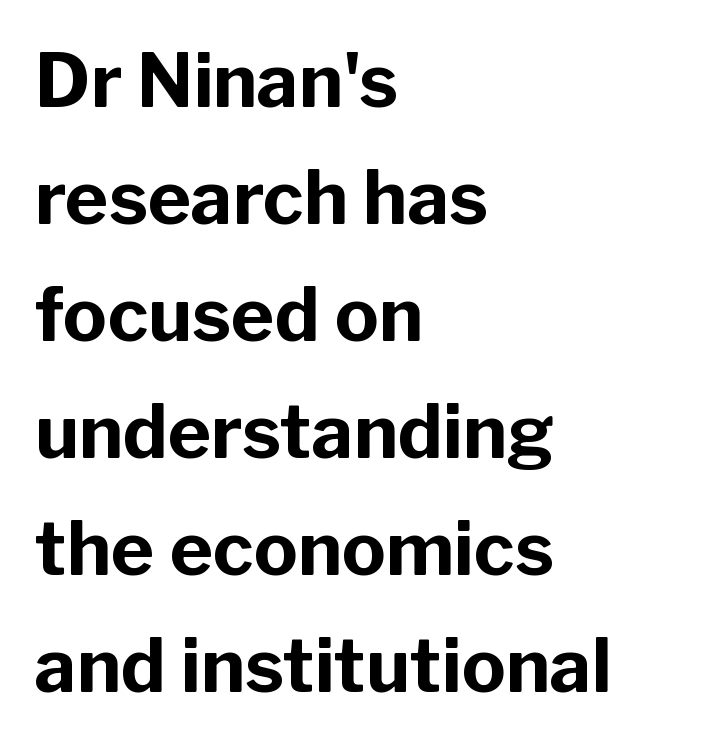
The image shows 74 px bold sans-serif type, upright; set left-aligned, normal line spacing (1.58x), normal letter spacing, not underlined; low stroke contrast and a medium x-height.
